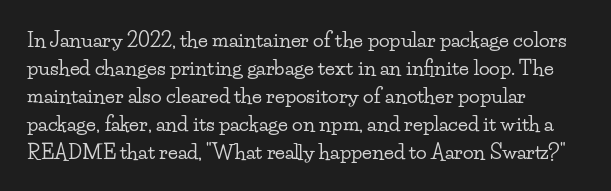
Ordinary non-slanted type is in use. Type without underlining. A typesetter would call this zero additional tracking. Horizontally, the lines are justified to the leading edge only. Honestly, the row spacing looks completely unremarkable.
